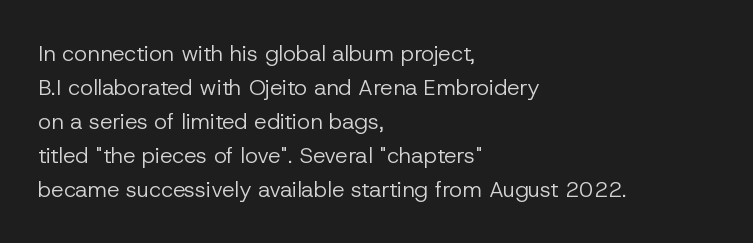
{"italic": "no", "bold": "no", "underline": "no", "align": "left", "line_spacing": "normal", "line_spacing_ratio": 1.55, "letter_spacing": "normal", "letter_spacing_em": 0.0, "glyph_px": 22}
